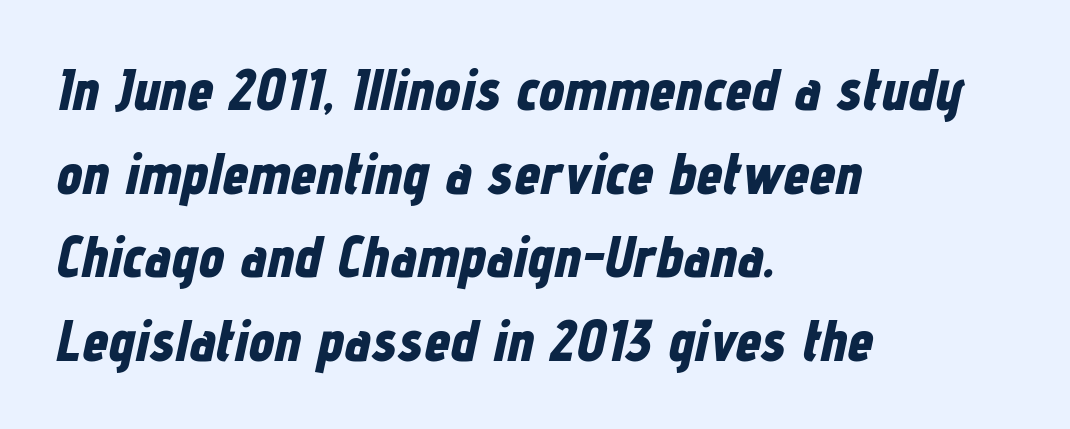
Character widths vary here, with narrow letters taking less room than wide ones. The type is set solid horizontally, with unmodified tracking. Layout note: lines flush left. Each row of text sits above clean, open space.
